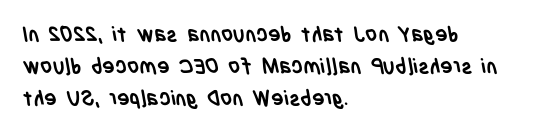
The image shows 21 px bold type; set left-aligned, normal line spacing (1.53x), normal letter spacing, not underlined.
